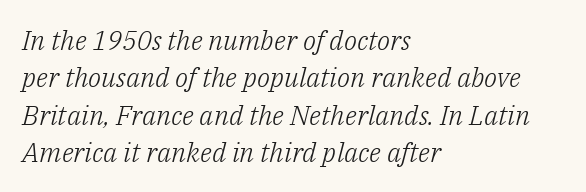
The image shows 27 px text type, italic (leaning right); set left-aligned, normal line spacing (1.38x), normal letter spacing, not underlined.
